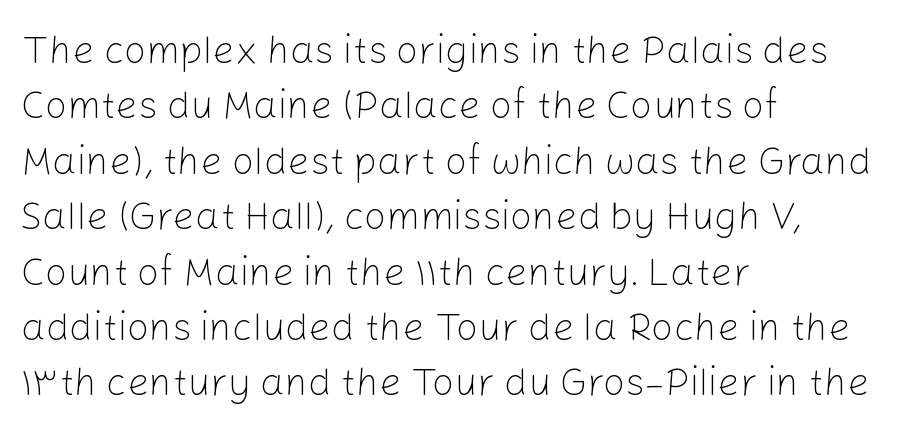
The image shows 39 px light sans-serif type, upright; set left-aligned, normal line spacing (1.42x), normal letter spacing, not underlined; low stroke contrast and a medium x-height.
